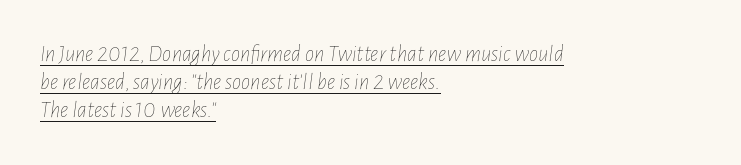
{"italic": "yes", "lean": "right", "slant_degrees": 7, "bold": "no", "underline": "yes", "align": "left", "line_spacing_ratio": 1.22, "letter_spacing": "normal", "letter_spacing_em": 0.0, "glyph_px": 23}
